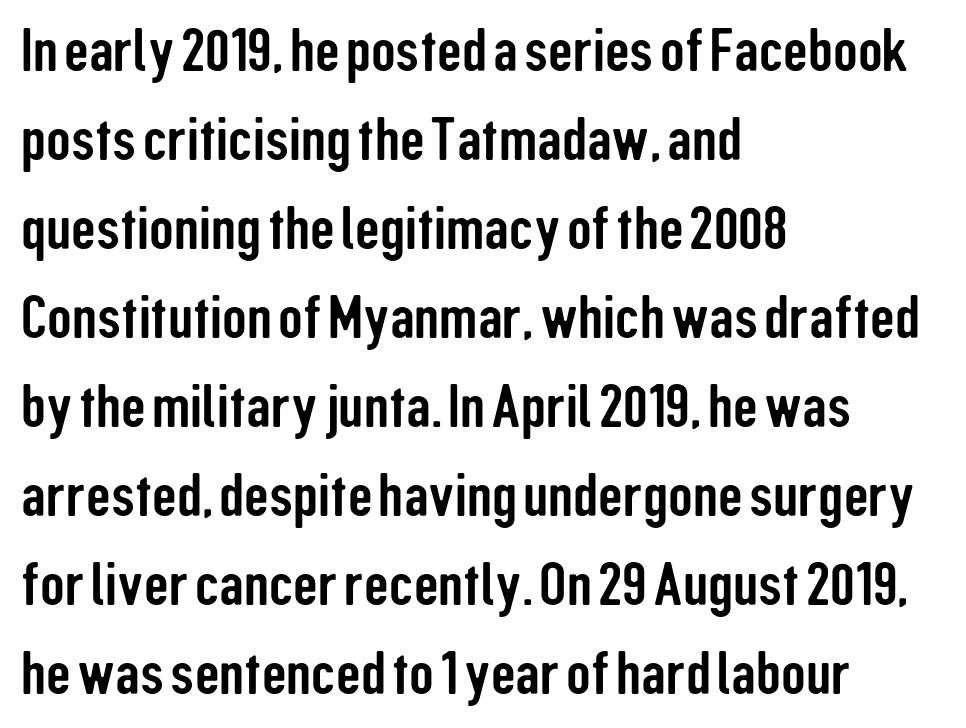
{"serif": "no", "italic": "no", "width": "condensed", "stroke_contrast": "low", "x_height": "medium", "monospaced": "no", "underline": "no", "align": "left", "line_spacing": "normal", "line_spacing_ratio": 1.46, "letter_spacing": "normal", "letter_spacing_em": 0.0, "glyph_px": 61}
